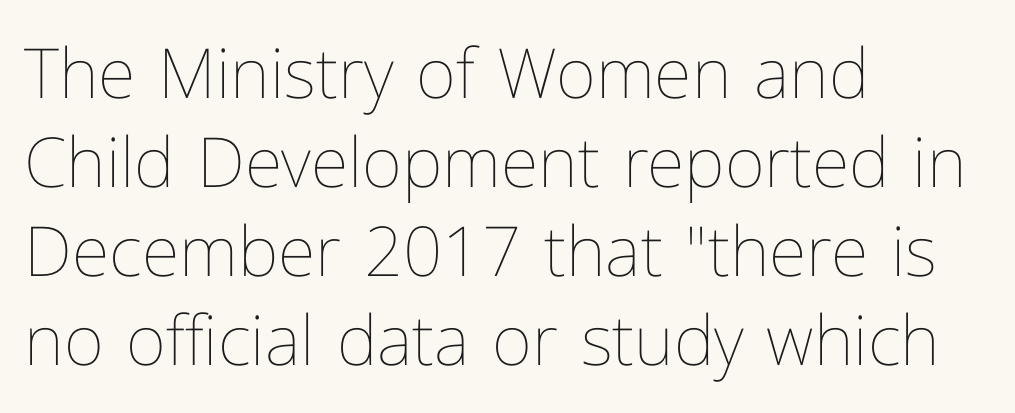
Q: Is the text bold? A: No.
Q: Is the text italic (slanted)? A: No, it is upright.
Q: Is the text underlined? A: No.
Q: How is the paragraph aligned? A: Left-aligned.
Q: Is the spacing between letters normal or unusually wide? A: Normal.
Q: Is the spacing between lines tight, normal or loose? A: Normal.
Q: Width (condensed, normal, or wide)? A: Normal.
Q: Stroke contrast? A: Low.
Q: x-height? A: Medium.
Q: Monospaced? A: No.
